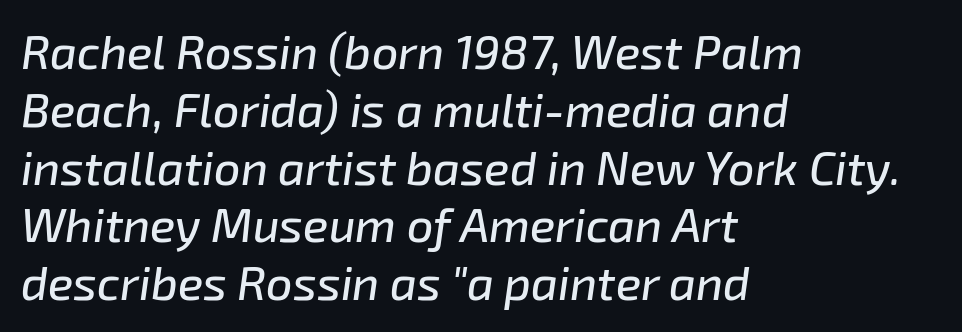
Q: Is the text italic (slanted)? A: Yes, it leans right by about 8 degrees.
Q: Is the text underlined? A: No.
Q: How is the paragraph aligned? A: Left-aligned.
Q: Is the spacing between letters normal or unusually wide? A: Normal.
Q: Width (condensed, normal, or wide)? A: Normal.
Q: Stroke contrast? A: Low.
Q: x-height? A: Medium.
Q: Monospaced? A: No.
